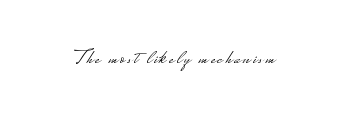
{"bold": "no", "underline": "no", "glyph_px": 20}
